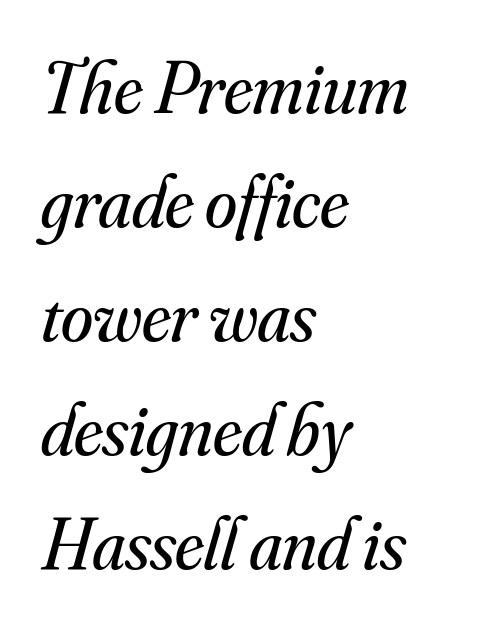
This rendering features lettering with no underline. The passage shown leans; its letterforms are oblique. Are there feet on the stems? There are — it's a serif. Quick note: interline space is typical.
